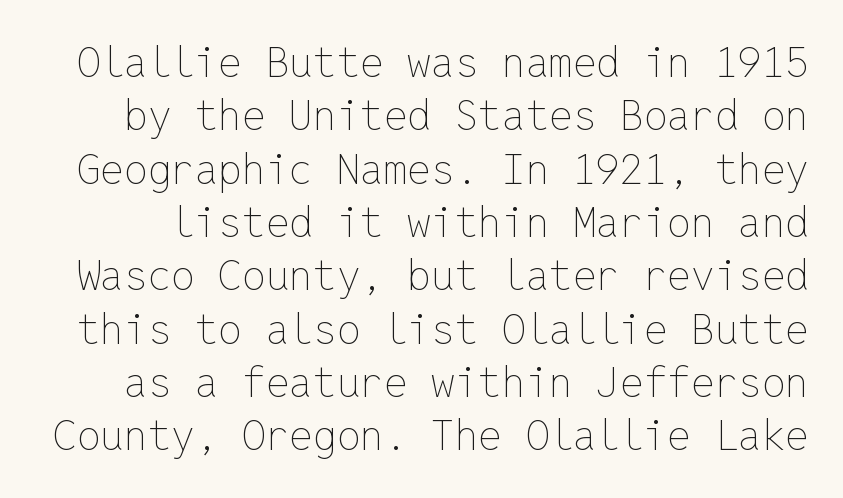
Q: Is the text bold? A: No.
Q: Is the text italic (slanted)? A: No, it is upright.
Q: Is the text underlined? A: No.
Q: Is the spacing between letters normal or unusually wide? A: Normal.
Q: Is the spacing between lines tight, normal or loose? A: Normal.
Q: Width (condensed, normal, or wide)? A: Normal.
Q: Stroke contrast? A: Low.
Q: x-height? A: Medium.
Q: Monospaced? A: Yes.
